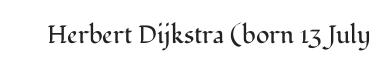
The rendering keeps characters at their native spacing. The font sits on the lighter half of the weight spectrum, regular included. Quick note: underline off. Is there any slant? The stems are plumb.
